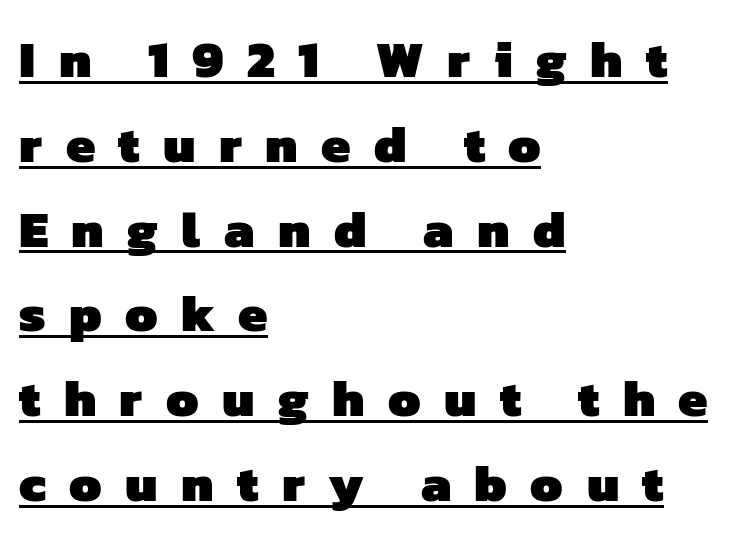
Q: Is the text bold? A: Yes.
Q: Is the typeface a serif or a sans-serif typeface? A: Sans-serif.
Q: Is the text underlined? A: Yes.
Q: How is the paragraph aligned? A: Left-aligned.
Q: Is the spacing between letters normal or unusually wide? A: Unusually wide.
Q: Is the spacing between lines tight, normal or loose? A: Normal.
Q: Width (condensed, normal, or wide)? A: Normal.
Q: Stroke contrast? A: Low.
Q: x-height? A: Medium.
Q: Monospaced? A: No.
